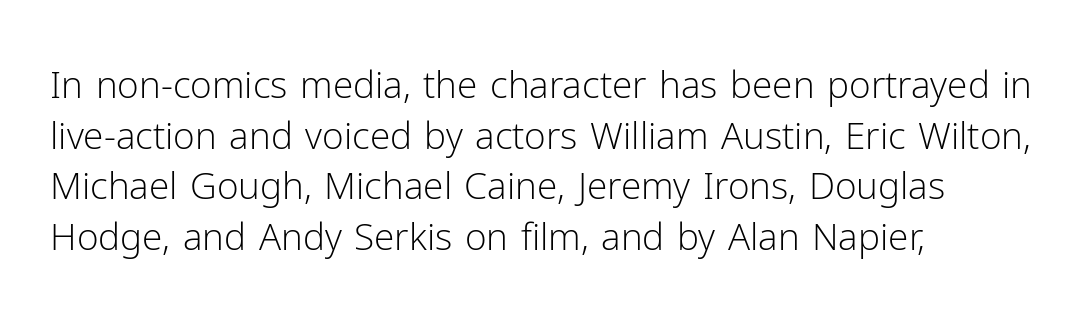
Q: Is the text bold? A: No.
Q: Is the text italic (slanted)? A: No, it is upright.
Q: Is the typeface a serif or a sans-serif typeface? A: Sans-serif.
Q: Is the text underlined? A: No.
Q: How is the paragraph aligned? A: Left-aligned.
Q: Is the spacing between letters normal or unusually wide? A: Normal.
Q: Is the spacing between lines tight, normal or loose? A: Normal.
Q: Width (condensed, normal, or wide)? A: Normal.
Q: Stroke contrast? A: Low.
Q: x-height? A: Medium.
Q: Monospaced? A: No.
